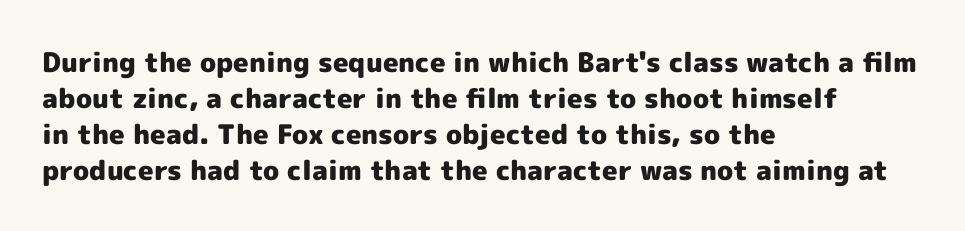
The image shows 27 px bold type, upright; set left-aligned, normal line spacing (1.33x), normal letter spacing, not underlined.
